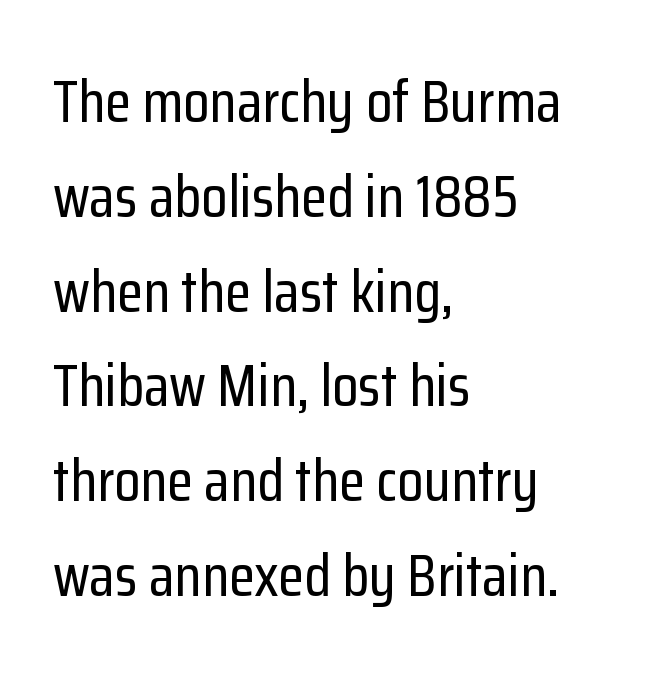
Q: Is the text italic (slanted)? A: No, it is upright.
Q: Is the typeface a serif or a sans-serif typeface? A: Sans-serif.
Q: Is the text underlined? A: No.
Q: How is the paragraph aligned? A: Left-aligned.
Q: Is the spacing between letters normal or unusually wide? A: Normal.
Q: Is the spacing between lines tight, normal or loose? A: Normal.
Q: Width (condensed, normal, or wide)? A: Condensed.
Q: Stroke contrast? A: Low.
Q: x-height? A: Medium.
Q: Monospaced? A: No.
